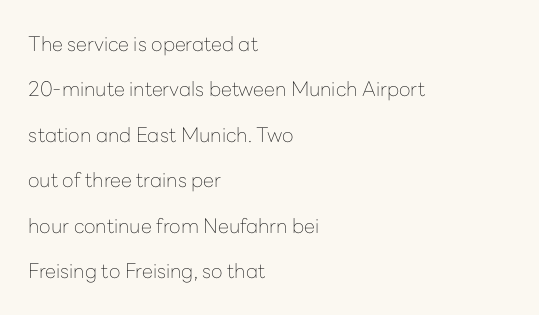
{"italic": "no", "bold": "no", "underline": "no", "align": "left", "line_spacing": "loose", "line_spacing_ratio": 2.27, "letter_spacing": "normal", "letter_spacing_em": 0.0, "glyph_px": 20}
